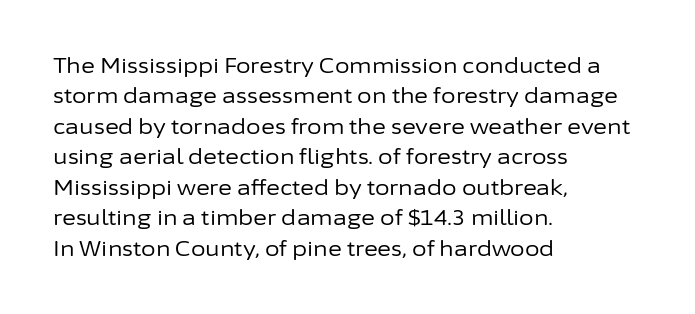
Letter spacing: default. Ink coverage per letter is moderate at most. The rag falls on the right side of this text block. Descenders are the only things crossing below the line. This block has exactly the height ordinary leading produces. This is the regular roman posture of the typeface.
